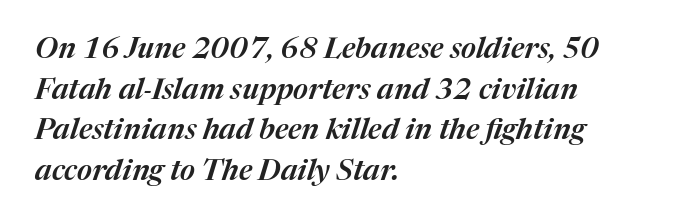
The image shows 29 px text type, italic (leaning right); set left-aligned, normal line spacing (1.4x), normal letter spacing, not underlined; medium stroke contrast and a medium x-height.
